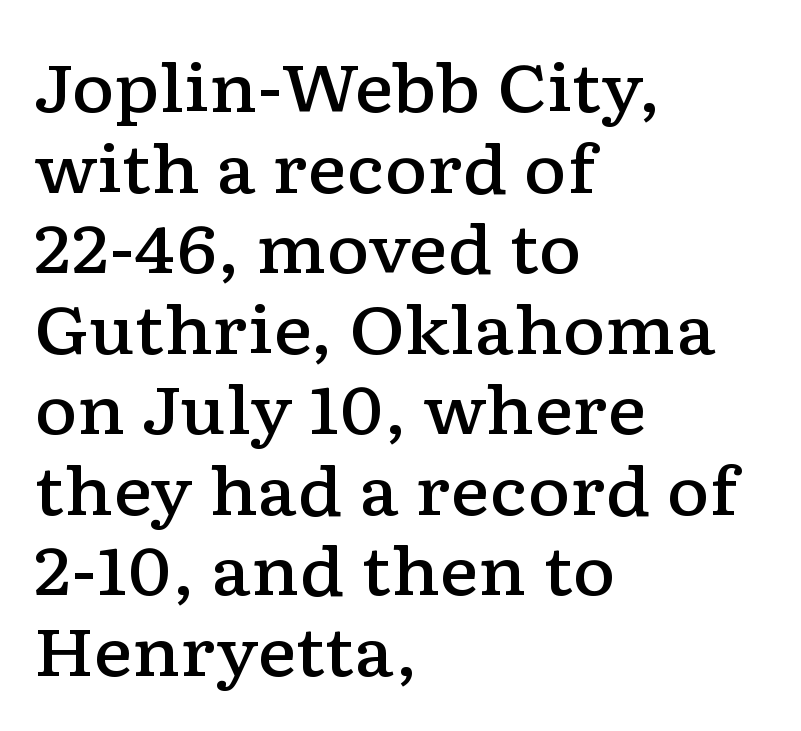
{"serif": "yes", "italic": "no", "bold": "semi", "weight": "semibold", "width": "wide", "stroke_contrast": "low", "x_height": "medium", "monospaced": "no", "underline": "no", "align": "left", "line_spacing_ratio": 1.22, "letter_spacing": "normal", "letter_spacing_em": 0.0, "glyph_px": 66}
